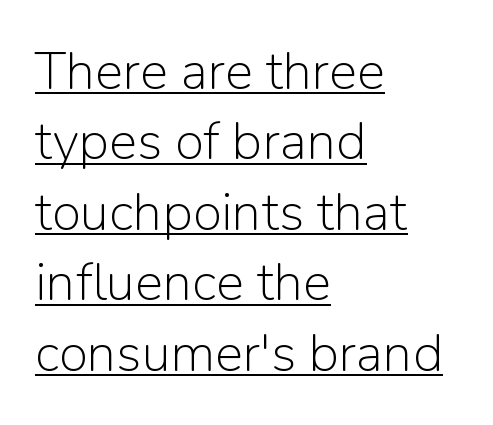
Looks like regular typesetting: each glyph gets only the width it needs. The lines are quadded left. It's the straight-up-and-down kind of type. Counters stay open thanks to moderate or lighter strokes.
